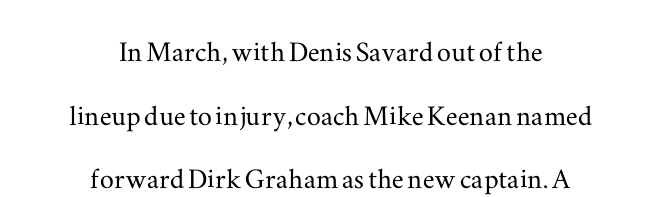
Q: Is the text italic (slanted)? A: No, it is upright.
Q: Is the typeface a serif or a sans-serif typeface? A: Serif.
Q: Is the text underlined? A: No.
Q: How is the paragraph aligned? A: Centered.
Q: Is the spacing between letters normal or unusually wide? A: Normal.
Q: Width (condensed, normal, or wide)? A: Wide.
Q: Stroke contrast? A: Medium.
Q: x-height? A: Small.
Q: Monospaced? A: No.
